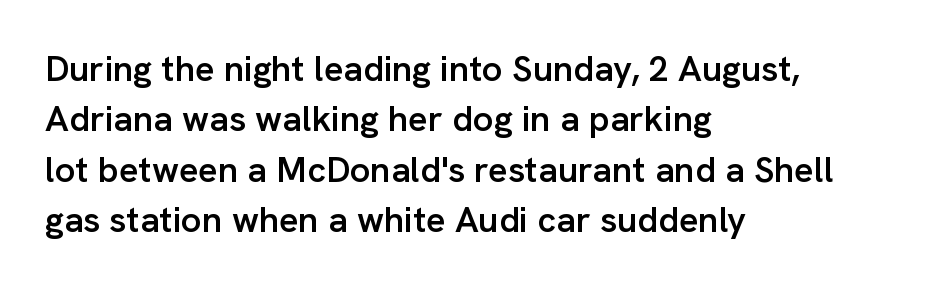
The image shows 36 px semibold sans-serif type, upright; set left-aligned, normal line spacing (1.4x), normal letter spacing, not underlined; low stroke contrast and a medium x-height.
